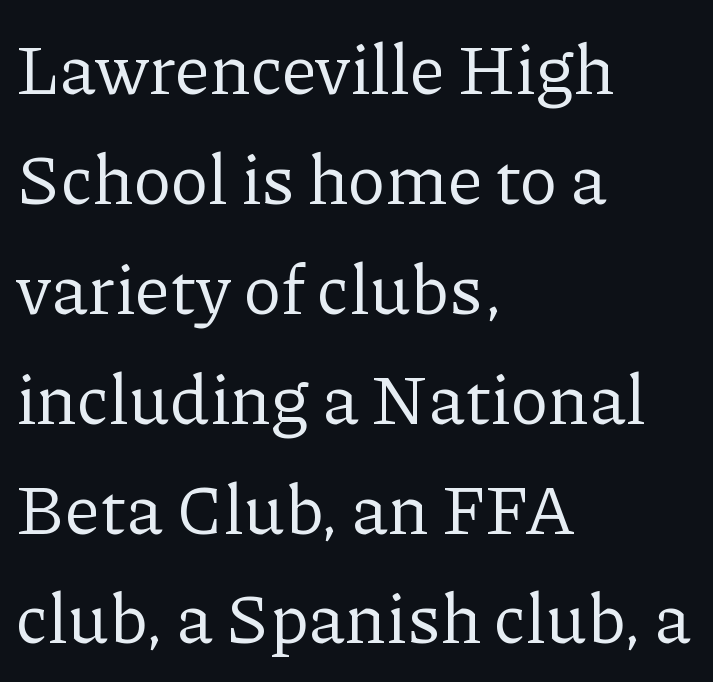
Q: Is the text bold? A: No.
Q: Is the text italic (slanted)? A: No, it is upright.
Q: Is the typeface a serif or a sans-serif typeface? A: Serif.
Q: Is the text underlined? A: No.
Q: How is the paragraph aligned? A: Left-aligned.
Q: Is the spacing between letters normal or unusually wide? A: Normal.
Q: Is the spacing between lines tight, normal or loose? A: Normal.
Q: Width (condensed, normal, or wide)? A: Normal.
Q: Stroke contrast? A: Low.
Q: x-height? A: Medium.
Q: Monospaced? A: No.
